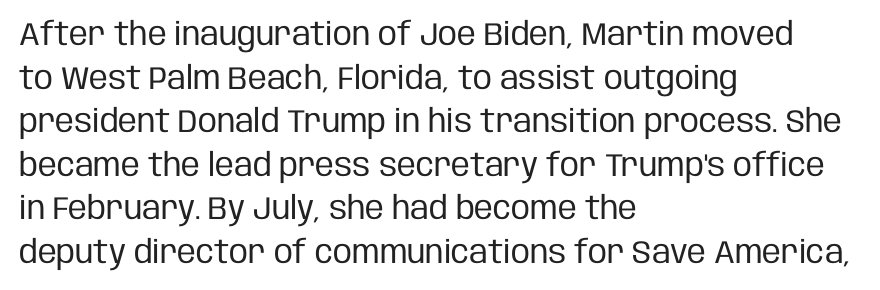
Stems here are at most as thick as an everyday book face. The leading is moderate, giving the passage an even texture. Rendered with straight, roman letterforms. Default kerning and tracking; the words read as compact shapes.
